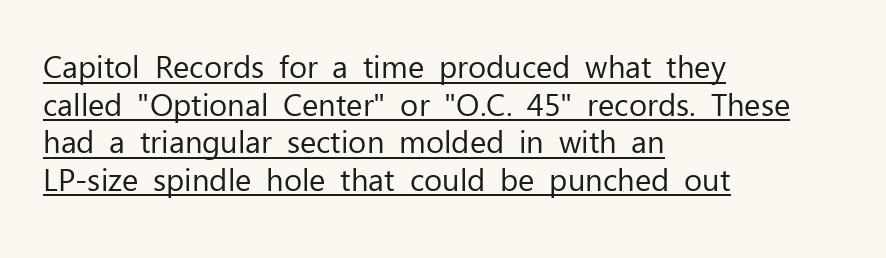
Q: Is the text bold? A: No.
Q: Is the text italic (slanted)? A: No, it is upright.
Q: Is the typeface a serif or a sans-serif typeface? A: Sans-serif.
Q: Is the text underlined? A: Yes.
Q: How is the paragraph aligned? A: Left-aligned.
Q: Is the spacing between letters normal or unusually wide? A: Normal.
Q: Width (condensed, normal, or wide)? A: Normal.
Q: Stroke contrast? A: Low.
Q: x-height? A: Medium.
Q: Monospaced? A: No.
